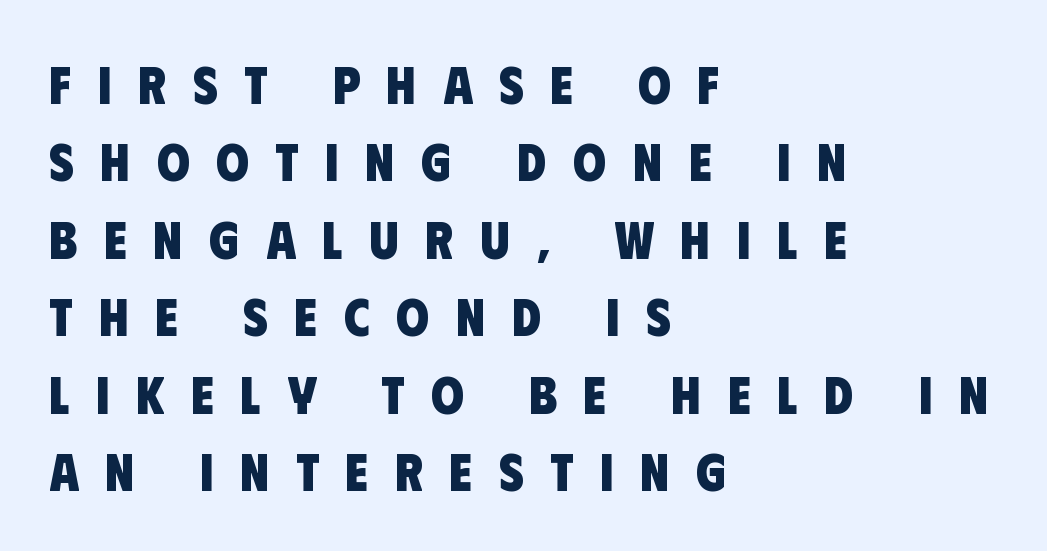
Line beginnings align vertically; line endings do not. Caption: expanded tracking, letters set apart. Think of a printed novel: that variable character pitch is what you see here. This is heavy type, rendered in bold. Serifs: no, the terminals of the letterforms are clean. Normally led — the rows are evenly, conventionally spaced.
